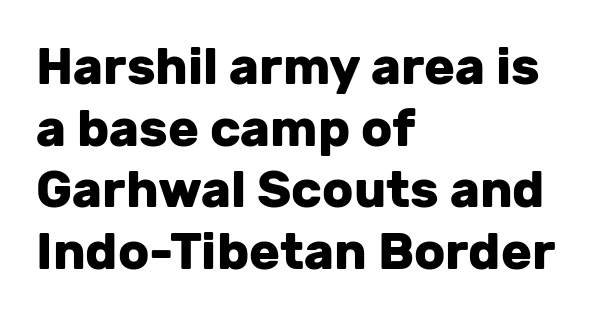
The image shows 51 px heavy sans-serif type, upright; set left-aligned, line spacing 1.21x, normal letter spacing, not underlined; low stroke contrast and a medium x-height.
